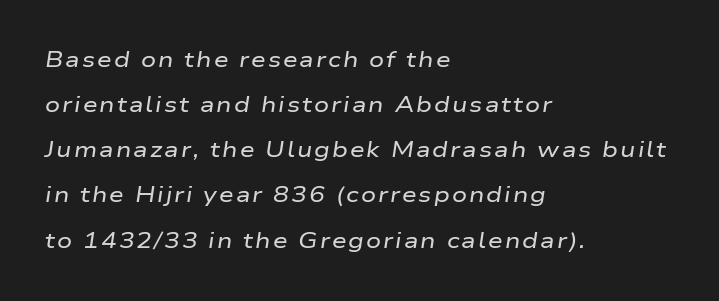
{"italic": "yes", "lean": "right", "slant_degrees": 9, "underline": "no", "align": "left", "line_spacing": "loose", "line_spacing_ratio": 2.15, "glyph_px": 21}
